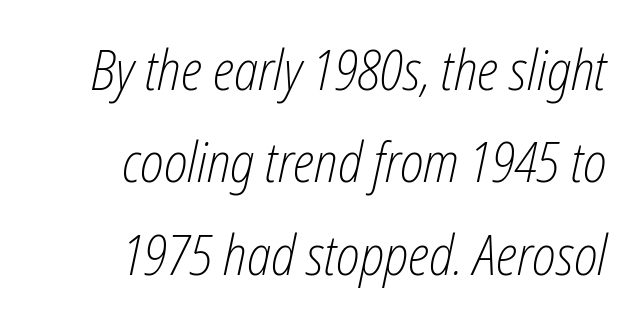
Q: Is the text bold? A: No.
Q: Is the text italic (slanted)? A: Yes, it leans right by about 12 degrees.
Q: Is the text underlined? A: No.
Q: How is the paragraph aligned? A: Right-aligned.
Q: Is the spacing between letters normal or unusually wide? A: Normal.
Q: Is the spacing between lines tight, normal or loose? A: Normal.
Q: Width (condensed, normal, or wide)? A: Condensed.
Q: Stroke contrast? A: Low.
Q: x-height? A: Medium.
Q: Monospaced? A: No.
